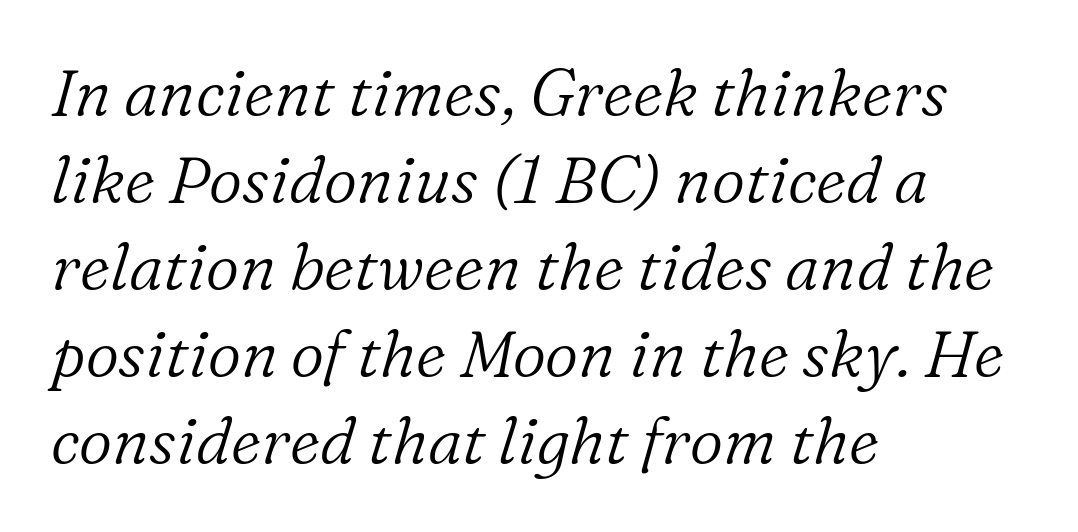
Q: Is the text bold? A: No.
Q: Is the text italic (slanted)? A: Yes, it leans right by about 16 degrees.
Q: Is the typeface a serif or a sans-serif typeface? A: Serif.
Q: Is the text underlined? A: No.
Q: How is the paragraph aligned? A: Left-aligned.
Q: Is the spacing between letters normal or unusually wide? A: Normal.
Q: Is the spacing between lines tight, normal or loose? A: Normal.
Q: Width (condensed, normal, or wide)? A: Normal.
Q: Stroke contrast? A: Low.
Q: x-height? A: Medium.
Q: Monospaced? A: No.
